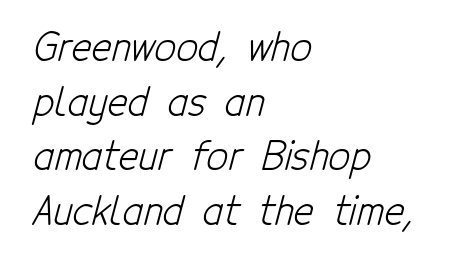
Q: Is the text bold? A: No.
Q: Is the typeface a serif or a sans-serif typeface? A: Sans-serif.
Q: Is the text underlined? A: No.
Q: How is the paragraph aligned? A: Left-aligned.
Q: Is the spacing between letters normal or unusually wide? A: Normal.
Q: Is the spacing between lines tight, normal or loose? A: Normal.
Q: Width (condensed, normal, or wide)? A: Condensed.
Q: Stroke contrast? A: Low.
Q: x-height? A: Medium.
Q: Monospaced? A: No.
